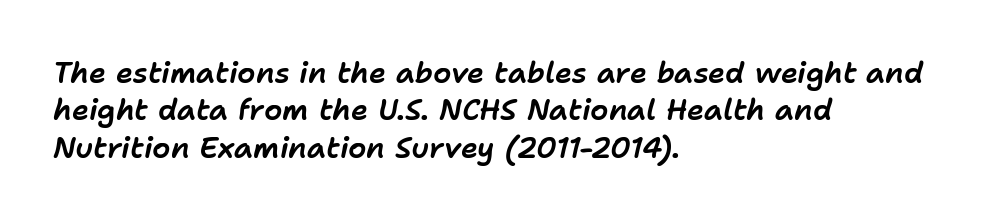
{"italic": "yes", "lean": "right", "slant_degrees": 11, "width": "normal", "stroke_contrast": "low", "x_height": "medium", "monospaced": "no", "underline": "no", "align": "left", "line_spacing": "normal", "line_spacing_ratio": 1.29, "letter_spacing": "normal", "letter_spacing_em": 0.0, "glyph_px": 29}
